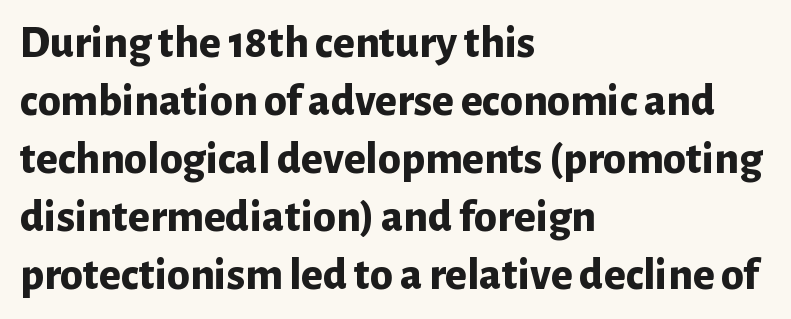
Q: Is the text bold? A: Yes.
Q: Is the text italic (slanted)? A: No, it is upright.
Q: Is the typeface a serif or a sans-serif typeface? A: Sans-serif.
Q: Is the text underlined? A: No.
Q: How is the paragraph aligned? A: Left-aligned.
Q: Is the spacing between letters normal or unusually wide? A: Normal.
Q: Is the spacing between lines tight, normal or loose? A: Normal.
Q: Width (condensed, normal, or wide)? A: Normal.
Q: Stroke contrast? A: Low.
Q: x-height? A: Medium.
Q: Monospaced? A: No.
